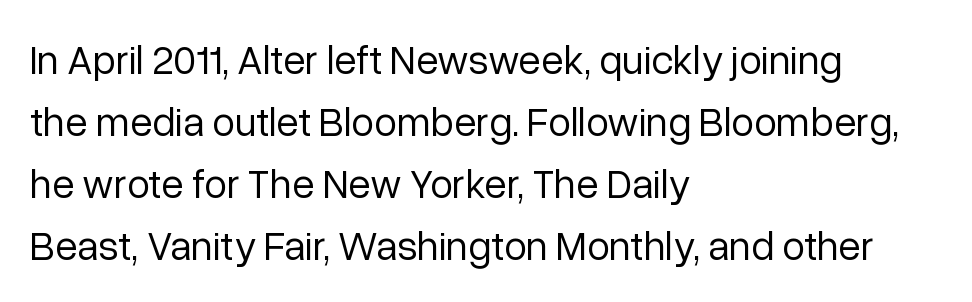
Q: Is the text bold? A: No.
Q: Is the text italic (slanted)? A: No, it is upright.
Q: Is the typeface a serif or a sans-serif typeface? A: Sans-serif.
Q: Is the text underlined? A: No.
Q: How is the paragraph aligned? A: Left-aligned.
Q: Is the spacing between letters normal or unusually wide? A: Normal.
Q: Is the spacing between lines tight, normal or loose? A: Normal.
Q: Width (condensed, normal, or wide)? A: Normal.
Q: Stroke contrast? A: Low.
Q: x-height? A: Medium.
Q: Monospaced? A: No.
